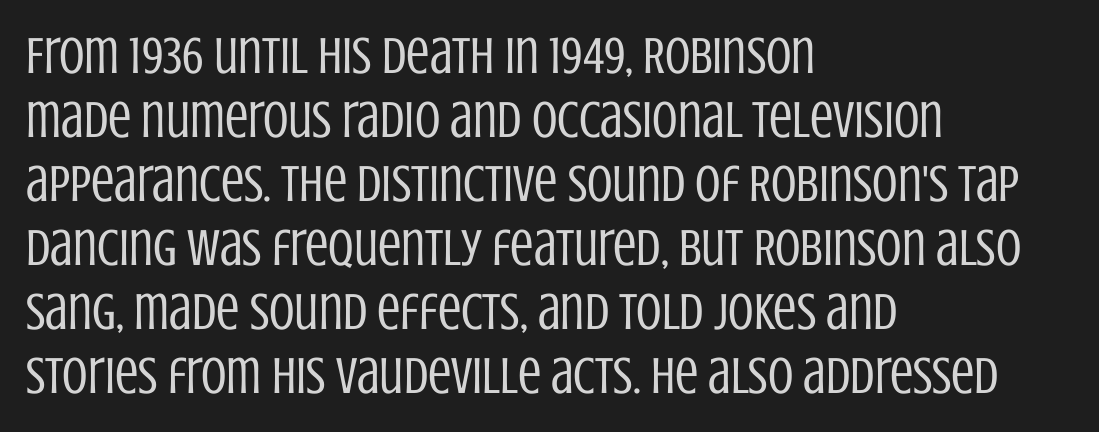
{"serif": "no", "italic": "no", "bold": "no", "weight": "regular", "width": "condensed", "stroke_contrast": "low", "x_height": "large", "monospaced": "no", "underline": "no", "align": "left", "line_spacing_ratio": 1.23, "letter_spacing": "normal", "letter_spacing_em": 0.0, "glyph_px": 52}
